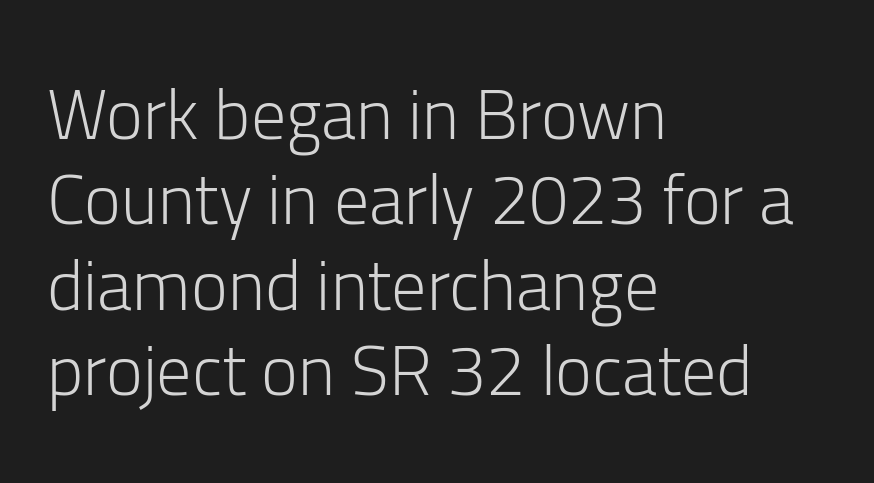
The image shows 70 px light sans-serif type, upright; set left-aligned, line spacing 1.22x, normal letter spacing, not underlined; low stroke contrast and a medium x-height.
